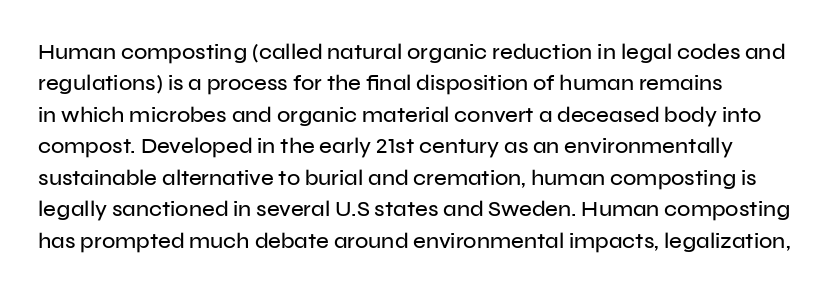
Q: Is the text italic (slanted)? A: No, it is upright.
Q: Is the text underlined? A: No.
Q: How is the paragraph aligned? A: Left-aligned.
Q: Is the spacing between letters normal or unusually wide? A: Normal.
Q: Is the spacing between lines tight, normal or loose? A: Normal.
